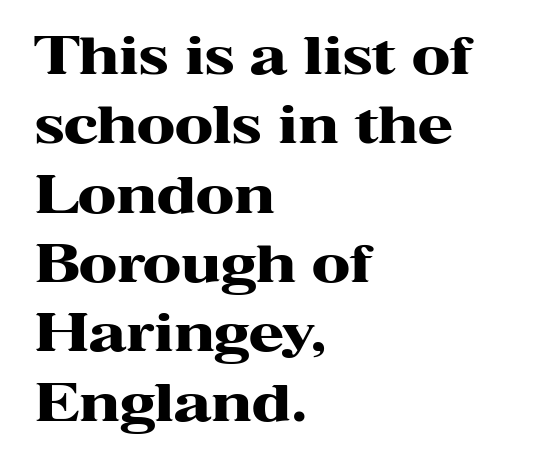
{"serif": "yes", "italic": "no", "bold": "yes", "weight": "heavy", "width": "wide", "stroke_contrast": "high", "x_height": "medium", "monospaced": "no", "underline": "no", "align": "left", "line_spacing": "normal", "line_spacing_ratio": 1.36, "letter_spacing": "normal", "letter_spacing_em": 0.0, "glyph_px": 51}
